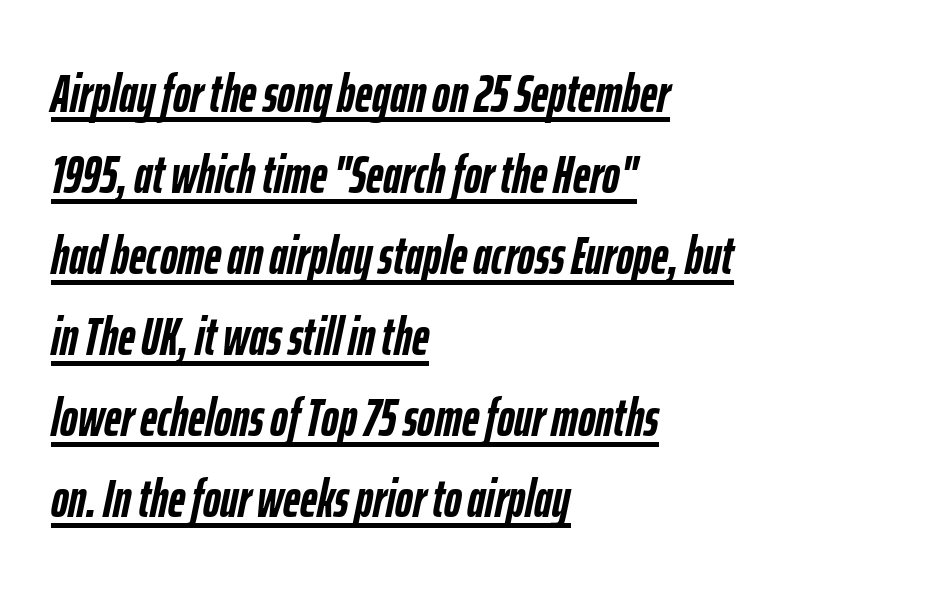
The image shows 53 px semibold, condensed type, italic (leaning right); set left-aligned, normal line spacing (1.53x), normal letter spacing, underlined; low stroke contrast and a medium x-height.
